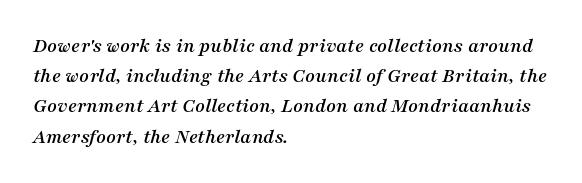
Does the copy run flush right? No — it runs flush left. Letter spacing: default. These lines sit exactly where default settings would place them. A clean baseline with only descenders dipping below it.
